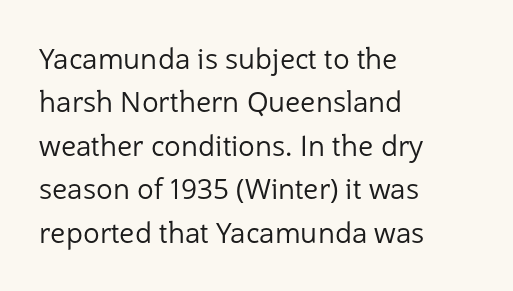
Q: Is the text bold? A: No.
Q: Is the text italic (slanted)? A: No, it is upright.
Q: Is the typeface a serif or a sans-serif typeface? A: Sans-serif.
Q: Is the text underlined? A: No.
Q: How is the paragraph aligned? A: Left-aligned.
Q: Is the spacing between letters normal or unusually wide? A: Normal.
Q: Is the spacing between lines tight, normal or loose? A: Normal.
Q: Width (condensed, normal, or wide)? A: Normal.
Q: Stroke contrast? A: Low.
Q: x-height? A: Medium.
Q: Monospaced? A: No.
